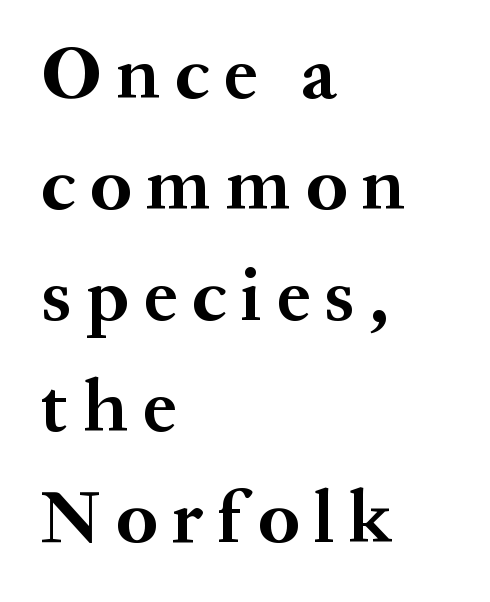
Evenly set lines give the paragraph a standard silhouette. Stroke terminals: seriffed. The lines are quadded left. Think of a printed novel: that variable character pitch is what you see here. A bare baseline throughout the passage. Unlike italic type, these characters show no tilt at all.
